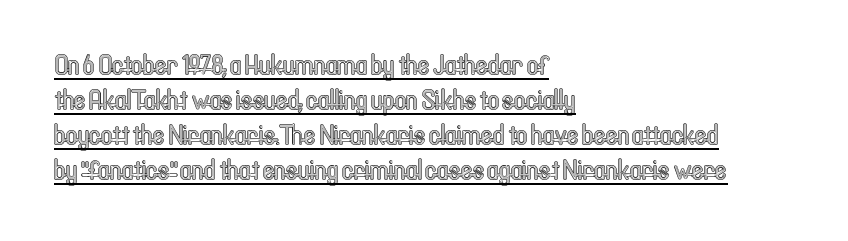
Q: Is the text italic (slanted)? A: No, it is upright.
Q: Is the text underlined? A: Yes.
Q: How is the paragraph aligned? A: Left-aligned.
Q: Is the spacing between letters normal or unusually wide? A: Normal.
Q: Is the spacing between lines tight, normal or loose? A: Normal.
Q: Width (condensed, normal, or wide)? A: Condensed.
Q: x-height? A: Medium.
Q: Monospaced? A: No.
